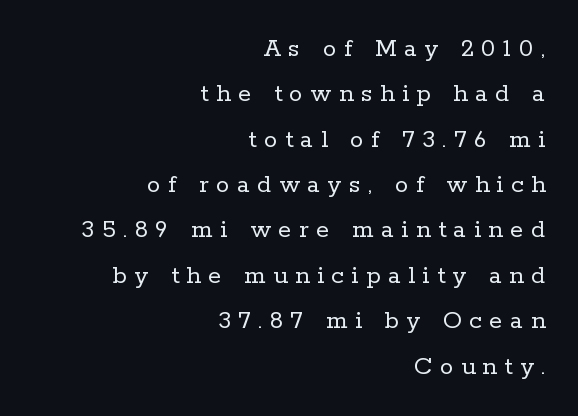
The image shows 27 px text type, upright; set right-aligned, normal line spacing (1.68x), unusually wide letter spacing (+0.28 em), not underlined.
